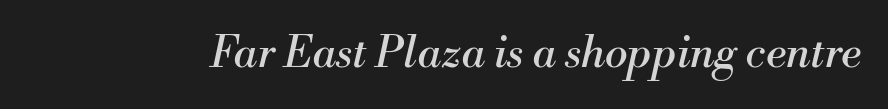
The image shows 43 px regular-weight serif type, italic (leaning right); set normal letter spacing, not underlined; medium stroke contrast and a small x-height.
